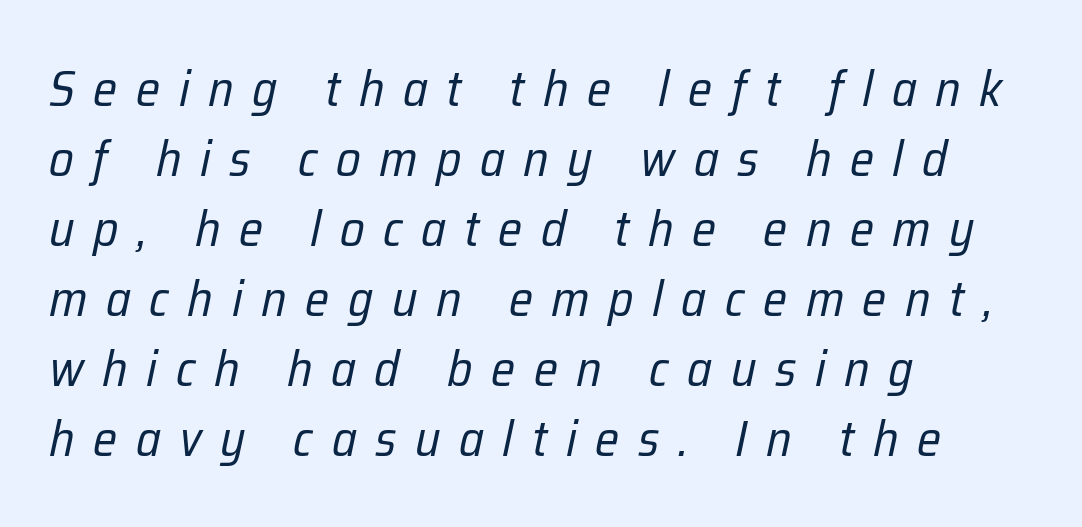
Q: Is the text bold? A: No.
Q: Is the text italic (slanted)? A: Yes, it leans right by about 12 degrees.
Q: Is the text underlined? A: No.
Q: How is the paragraph aligned? A: Left-aligned.
Q: Is the spacing between letters normal or unusually wide? A: Unusually wide.
Q: Is the spacing between lines tight, normal or loose? A: Normal.
Q: Width (condensed, normal, or wide)? A: Condensed.
Q: Stroke contrast? A: Low.
Q: x-height? A: Medium.
Q: Monospaced? A: No.
